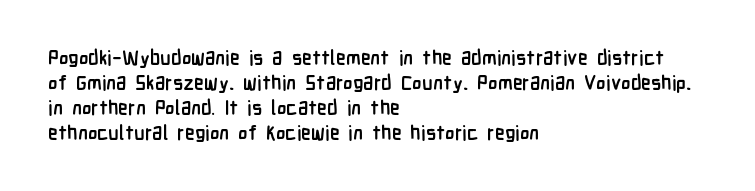
The image shows 20 px bold type, upright; set left-aligned, normal line spacing (1.25x), normal letter spacing, not underlined.
